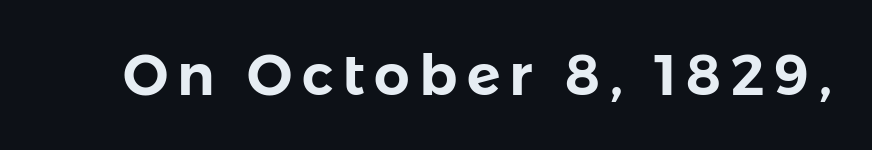
Q: Is the text italic (slanted)? A: No, it is upright.
Q: Is the typeface a serif or a sans-serif typeface? A: Sans-serif.
Q: Is the text underlined? A: No.
Q: Width (condensed, normal, or wide)? A: Normal.
Q: Stroke contrast? A: Low.
Q: x-height? A: Medium.
Q: Monospaced? A: No.
